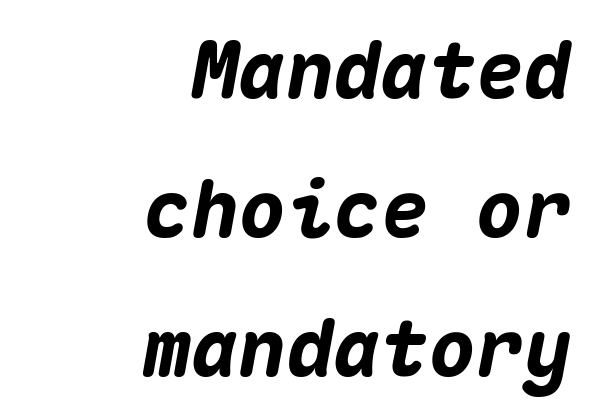
The image shows 79 px heavy type, italic (leaning right), monospaced; set right-aligned, line spacing 1.76x, normal letter spacing, not underlined; medium stroke contrast and a medium x-height.
